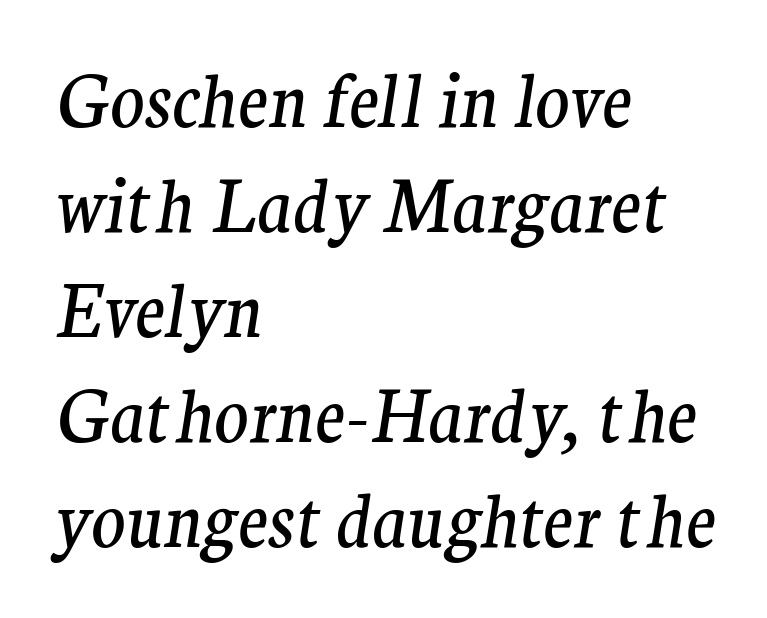
Rule under the text: the space is simply empty. Each line starts at the same left margin while the right side varies. Is this a heavy cut? Hardly; it is regular or lighter. Looking at the ascenders, they clearly lean. This sample uses a serif face. Note the varied advance widths — an 'i' is clearly narrower than an 'm'.
